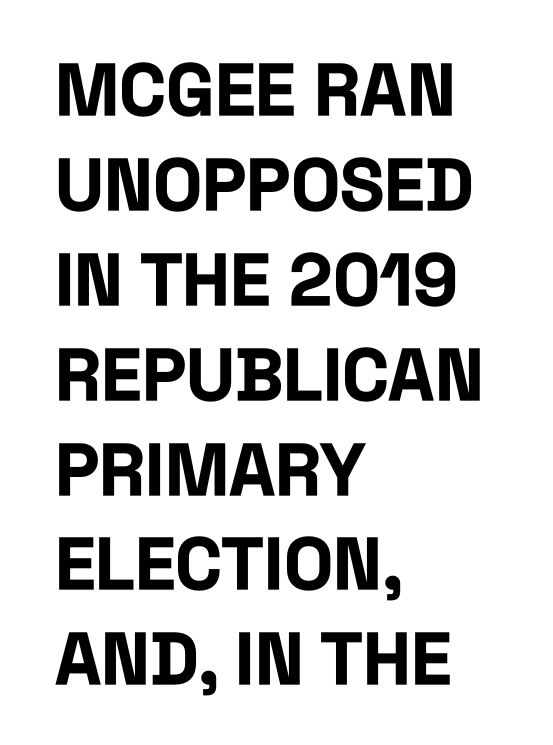
Characters remain perfectly vertical along every line. The rendering uses natural spacing where letterforms have individual widths. This sample is left-justified, so line endings fall wherever the words run out. Are there feet on the stems? There aren't — it's a sans. The strip under each line holds only bare page.
